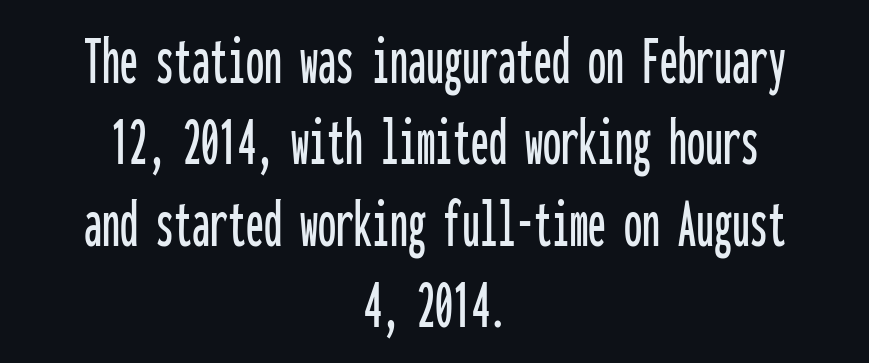
{"serif": "no", "italic": "no", "width": "condensed", "stroke_contrast": "low", "x_height": "medium", "monospaced": "yes", "underline": "no", "align": "center", "line_spacing": "tight", "line_spacing_ratio": 1.13, "letter_spacing": "normal", "letter_spacing_em": 0.0, "glyph_px": 72}
